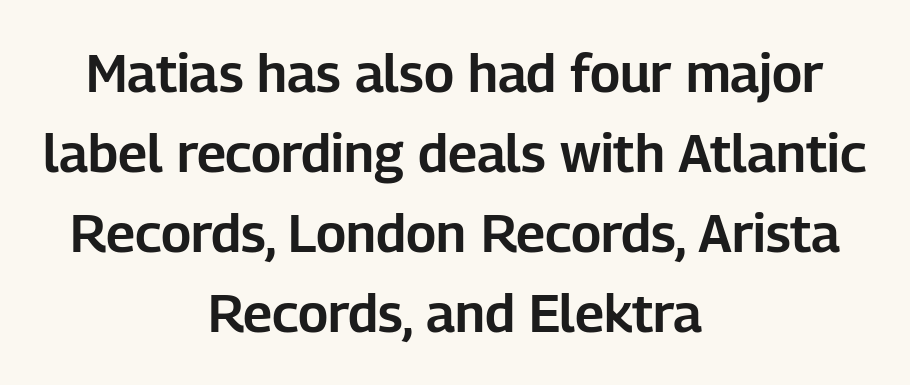
The passage shown is not underscored anywhere. If you drew a line through each stem, it would be perfectly vertical. Proportional: the letters do not fall into vertical columns. Horizontally, the lines are justified to the midpoint only. There is no visible air inserted between adjacent glyphs. The line-height multiplier appears to be the usual default.
